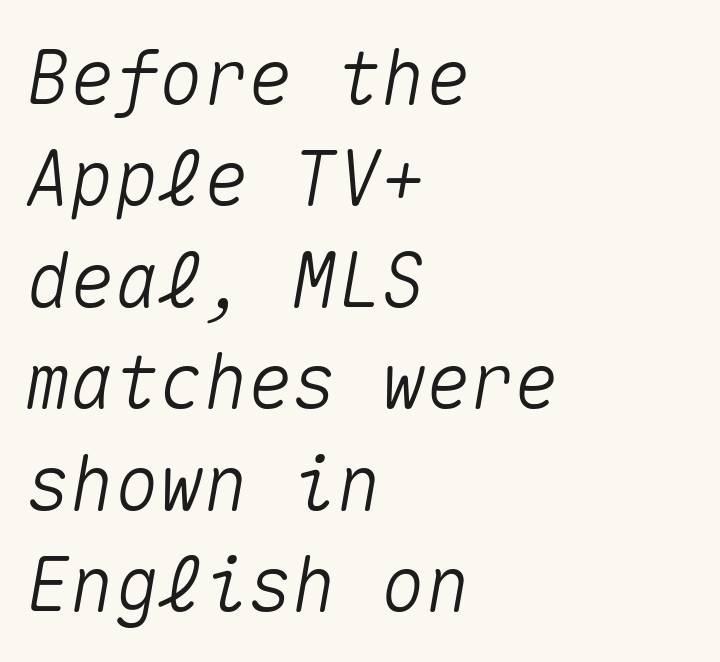
Q: Is the text italic (slanted)? A: Yes, it leans right by about 10 degrees.
Q: Is the text underlined? A: No.
Q: How is the paragraph aligned? A: Left-aligned.
Q: Is the spacing between letters normal or unusually wide? A: Normal.
Q: Is the spacing between lines tight, normal or loose? A: Normal.
Q: Width (condensed, normal, or wide)? A: Normal.
Q: Stroke contrast? A: Medium.
Q: x-height? A: Medium.
Q: Monospaced? A: Yes.
